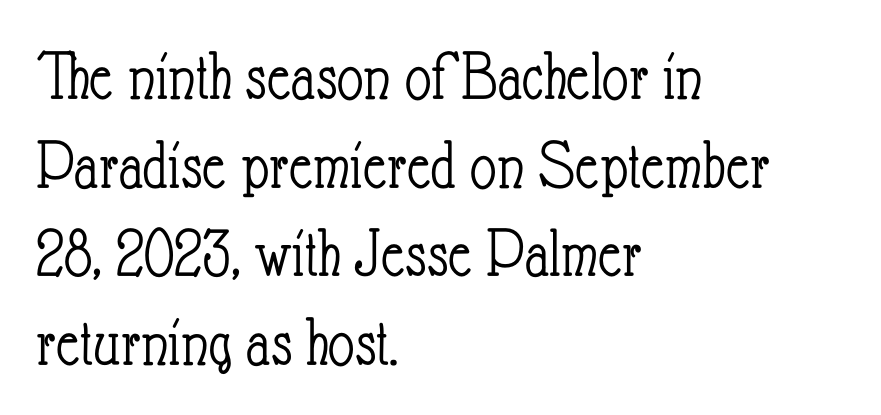
The ragged edge is on the right, which tells us the setting is flush left. The foot of each line stays bare and open. Is this a fixed-width face? No — the glyphs have proportional, varying widths. There is no visible air inserted between adjacent glyphs.
